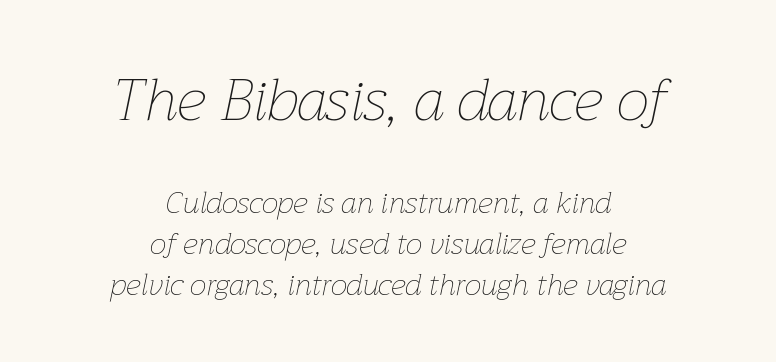
The image shows 59 px thin type, italic (leaning right); set centered, normal line spacing (1.37x), normal letter spacing, not underlined; the first (top) block is 1.97x larger; low stroke contrast and a medium x-height.
